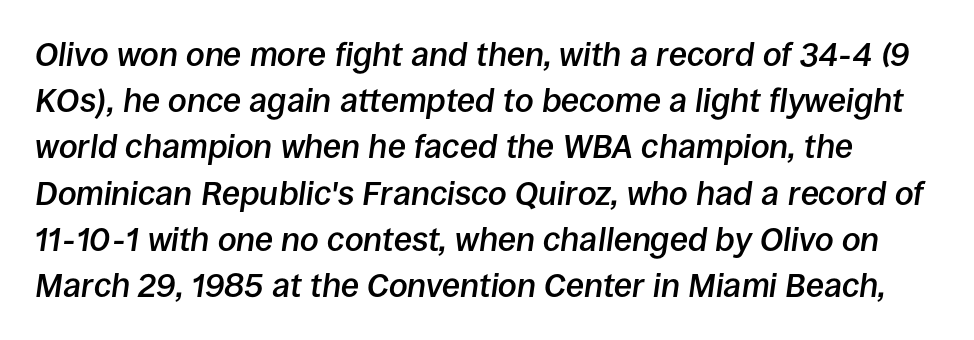
The image shows 33 px semibold type, italic (leaning right); set normal line spacing (1.4x), normal letter spacing, not underlined; low stroke contrast and a large x-height.
